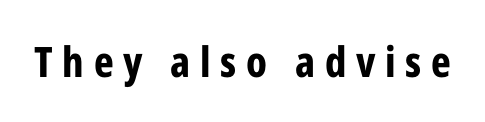
{"serif": "no", "italic": "no", "bold": "yes", "weight": "bold", "width": "condensed", "stroke_contrast": "low", "x_height": "medium", "monospaced": "no", "underline": "no", "letter_spacing": "wide", "letter_spacing_em": 0.23, "glyph_px": 42}
